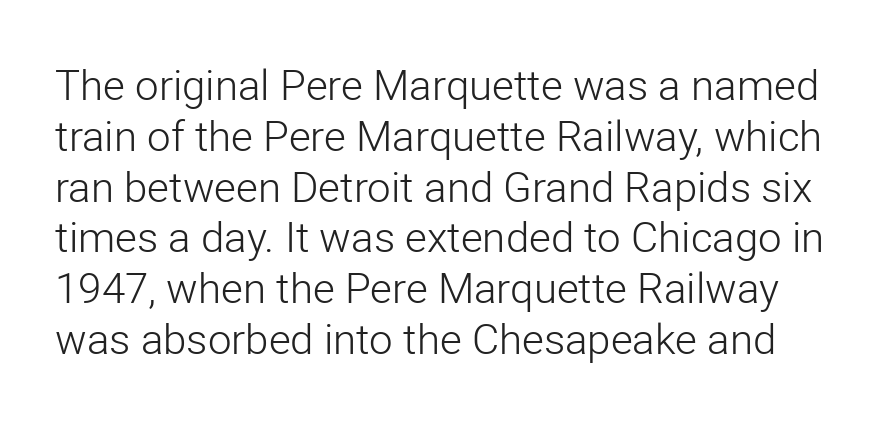
Q: Is the text bold? A: No.
Q: Is the text italic (slanted)? A: No, it is upright.
Q: Is the typeface a serif or a sans-serif typeface? A: Sans-serif.
Q: Is the text underlined? A: No.
Q: Is the spacing between letters normal or unusually wide? A: Normal.
Q: Width (condensed, normal, or wide)? A: Normal.
Q: Stroke contrast? A: Low.
Q: x-height? A: Medium.
Q: Monospaced? A: No.
